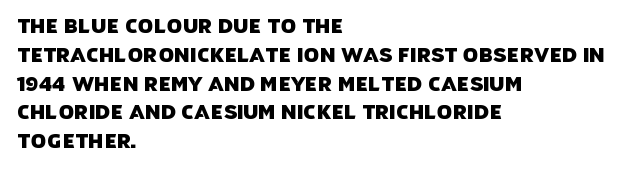
The image shows 20 px text type; set left-aligned, normal line spacing (1.44x), normal letter spacing, not underlined.
